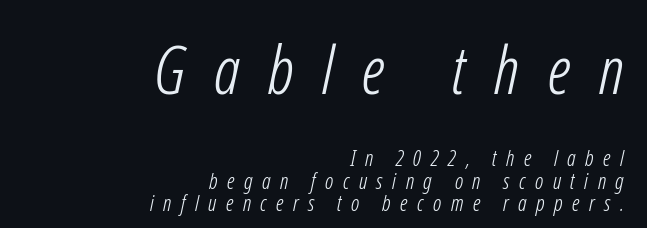
Alignment: flush right. This is not heavy type; no bold has been used. I'd call this a sans setting — the letters go barefoot. Bigger letters appear in the top chunk; the bottom chunk is reduced. Lines of text with bare space underneath.
